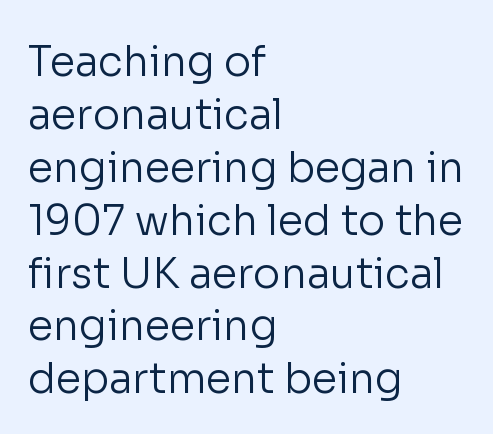
Does the copy run flush right? No — it runs flush left. This reads as an unemphasized weight, regular at the heaviest. The face used here is proportionally spaced, like ordinary book or web type. Bare-footed words on every line.
